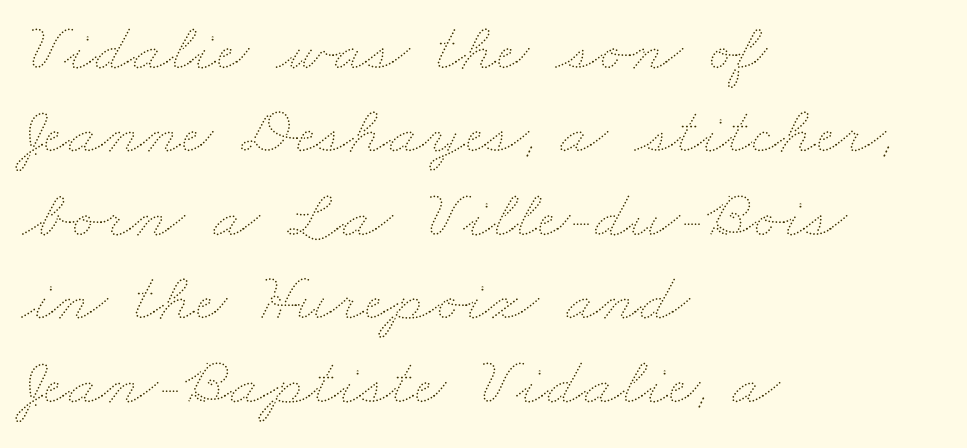
Heft: none added — not bold. Descenders are the only things crossing below the line. Horizontally, the lines are justified to the leading edge only. The face used here is proportionally spaced, like ordinary book or web type. This sample uses plain, unmodified letter spacing.
